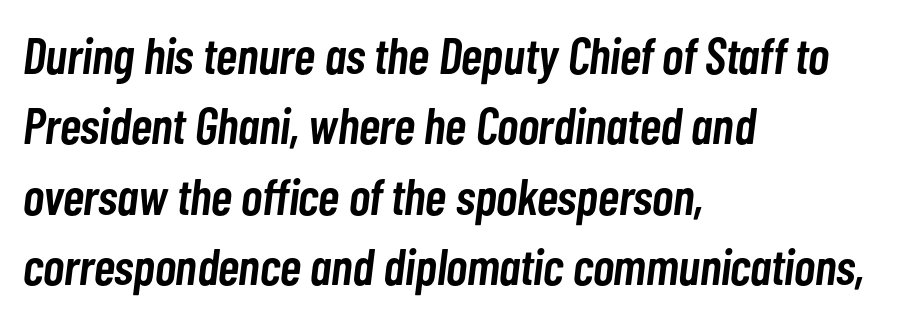
Q: Is the text bold? A: Semi-bold.
Q: Is the text italic (slanted)? A: Yes, it leans right by about 7 degrees.
Q: Is the text underlined? A: No.
Q: How is the paragraph aligned? A: Left-aligned.
Q: Is the spacing between letters normal or unusually wide? A: Normal.
Q: Is the spacing between lines tight, normal or loose? A: Normal.
Q: Width (condensed, normal, or wide)? A: Condensed.
Q: Stroke contrast? A: Low.
Q: x-height? A: Medium.
Q: Monospaced? A: No.
